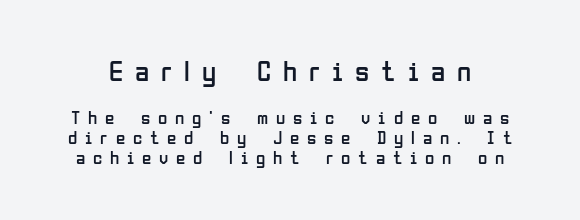
{"serif": "no", "italic": "no", "bold": "no", "weight": "regular", "width": "condensed", "stroke_contrast": "low", "x_height": "medium", "monospaced": "no", "underline": "no", "line_spacing": "tight", "line_spacing_ratio": 1.04, "letter_spacing": "wide", "letter_spacing_em": 0.41, "larger_block": "first", "size_ratio": 1.53, "glyph_px": 29}
